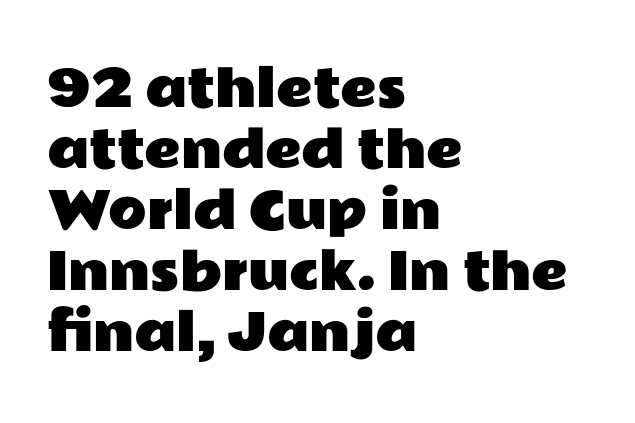
Alignment: flush left. The passage shown is typed in a proportional face where columns would drift. Posture: straight, roman, zero tilt. The specimen omits any rule beneath the text block's lines.
